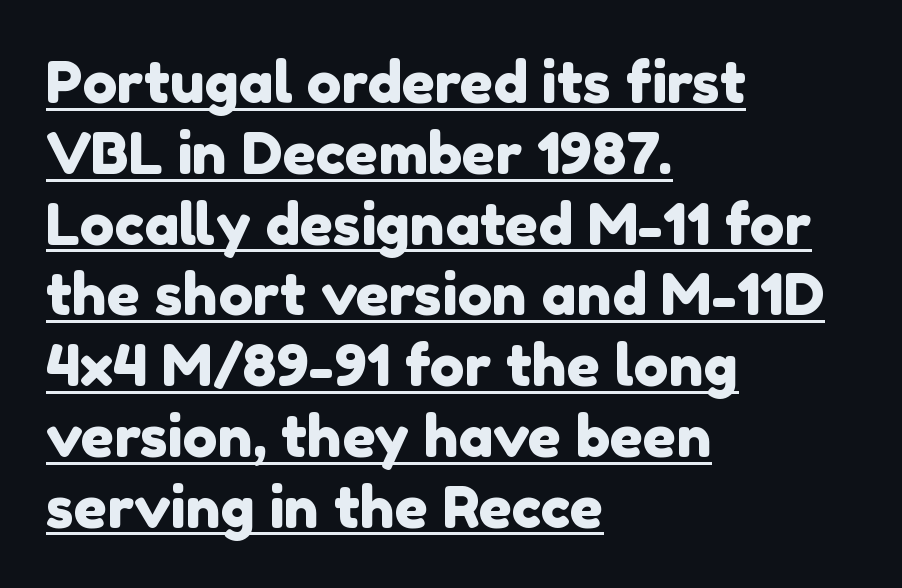
The face used here is proportionally spaced, like ordinary book or web type. Left-aligned paragraph, ragged on the right. This is sans-serif lettering, the kind often seen on screens and signage. Descenders here cross a horizontal rule under the line. Tracking here is standard; glyphs follow each other at the usual distance.
